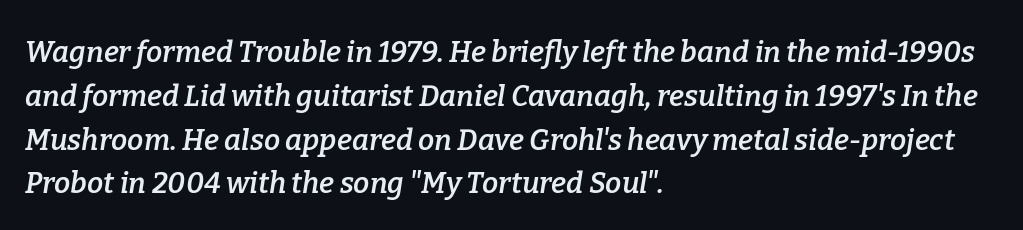
Looking at the ascenders, they clearly lean. Rows of type keep a routine distance in the vertical direction. The face used here is a semibold: visibly heavier than regular, lighter than bold. Which margin do the lines hug? The left one — the right edge is uneven. A bare baseline throughout the passage. The tracking reads as untouched default to a designer's eye.
